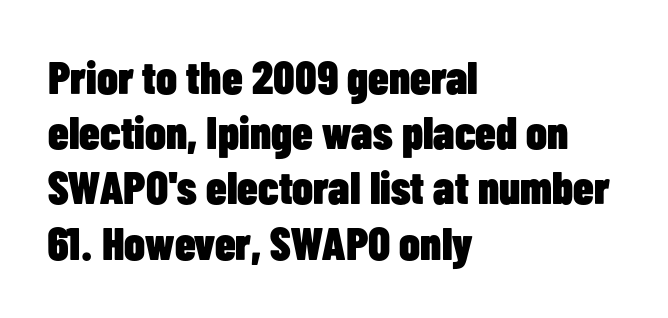
Q: Is the text bold? A: Yes.
Q: Is the text italic (slanted)? A: No, it is upright.
Q: Is the typeface a serif or a sans-serif typeface? A: Sans-serif.
Q: Is the text underlined? A: No.
Q: How is the paragraph aligned? A: Left-aligned.
Q: Is the spacing between letters normal or unusually wide? A: Normal.
Q: Width (condensed, normal, or wide)? A: Condensed.
Q: Stroke contrast? A: Low.
Q: x-height? A: Medium.
Q: Monospaced? A: No.
